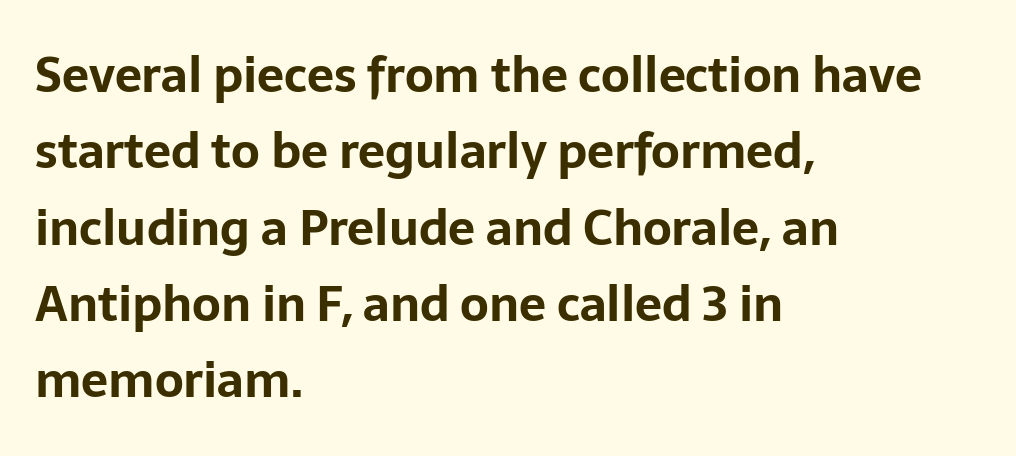
Q: Is the text bold? A: Yes.
Q: Is the text italic (slanted)? A: No, it is upright.
Q: Is the typeface a serif or a sans-serif typeface? A: Sans-serif.
Q: Is the text underlined? A: No.
Q: How is the paragraph aligned? A: Left-aligned.
Q: Is the spacing between letters normal or unusually wide? A: Normal.
Q: Is the spacing between lines tight, normal or loose? A: Normal.
Q: Width (condensed, normal, or wide)? A: Normal.
Q: Stroke contrast? A: Low.
Q: x-height? A: Medium.
Q: Monospaced? A: No.
